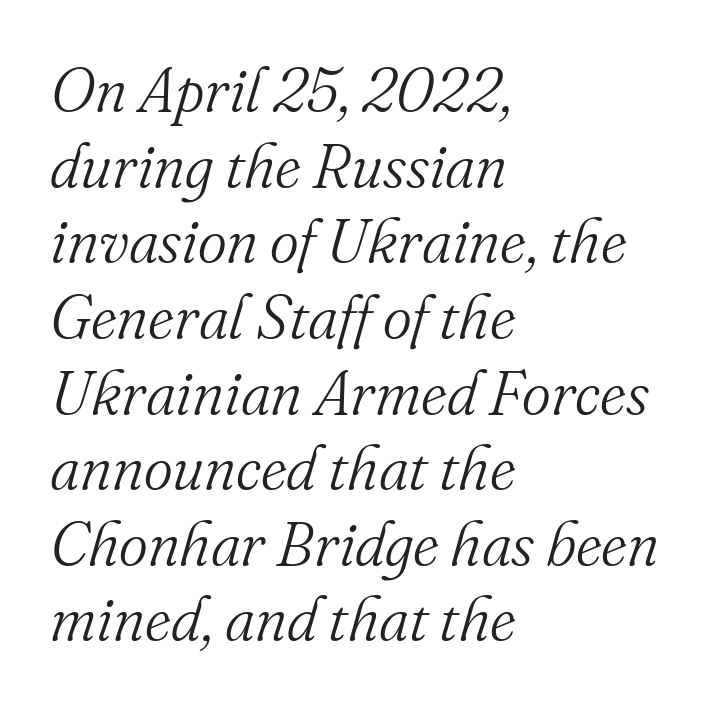
Q: Is the text bold? A: No.
Q: Is the text italic (slanted)? A: Yes, it leans right by about 16 degrees.
Q: Is the typeface a serif or a sans-serif typeface? A: Serif.
Q: Is the text underlined? A: No.
Q: How is the paragraph aligned? A: Left-aligned.
Q: Is the spacing between letters normal or unusually wide? A: Normal.
Q: Width (condensed, normal, or wide)? A: Normal.
Q: Stroke contrast? A: Medium.
Q: x-height? A: Small.
Q: Monospaced? A: No.
